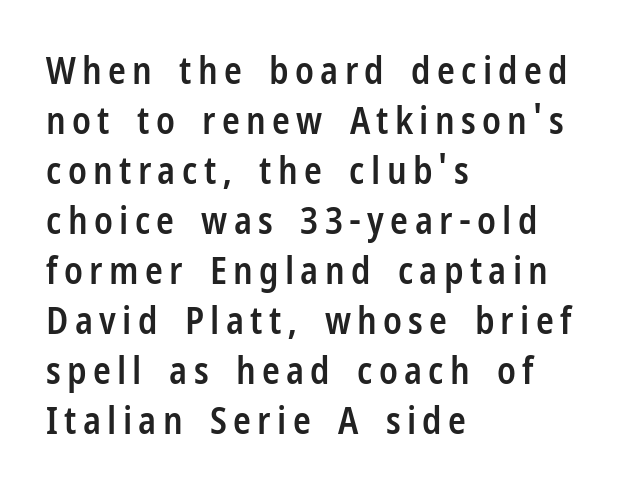
The typesetting leans somewhat heavy: a semibold. Proportional: the letters do not fall into vertical columns. Interline gaps are of average width in this sample. The typography opts for an upright posture over an oblique one. Nope, no serifs anywhere on these letters. Honestly, there is no underline to notice here at all.
